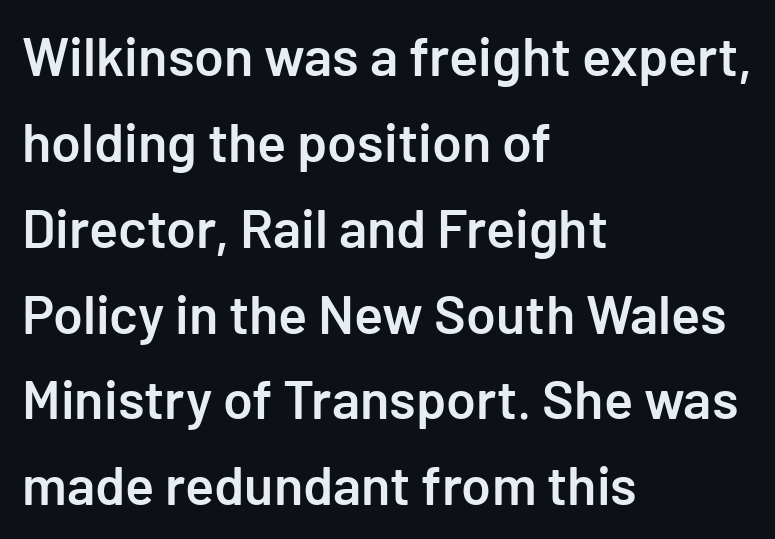
Q: Is the text bold? A: Semi-bold.
Q: Is the text italic (slanted)? A: No, it is upright.
Q: Is the typeface a serif or a sans-serif typeface? A: Sans-serif.
Q: Is the text underlined? A: No.
Q: How is the paragraph aligned? A: Left-aligned.
Q: Is the spacing between letters normal or unusually wide? A: Normal.
Q: Is the spacing between lines tight, normal or loose? A: Normal.
Q: Width (condensed, normal, or wide)? A: Normal.
Q: Stroke contrast? A: Low.
Q: x-height? A: Medium.
